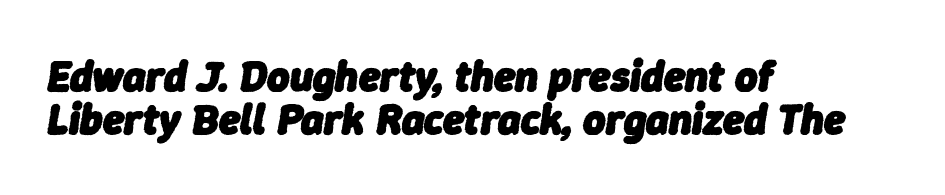
Q: Is the text bold? A: Yes.
Q: Is the text italic (slanted)? A: Yes, it leans right by about 9 degrees.
Q: Is the text underlined? A: No.
Q: How is the paragraph aligned? A: Left-aligned.
Q: Is the spacing between letters normal or unusually wide? A: Normal.
Q: Is the spacing between lines tight, normal or loose? A: Tight.
Q: Width (condensed, normal, or wide)? A: Normal.
Q: Stroke contrast? A: Low.
Q: x-height? A: Medium.
Q: Monospaced? A: No.
